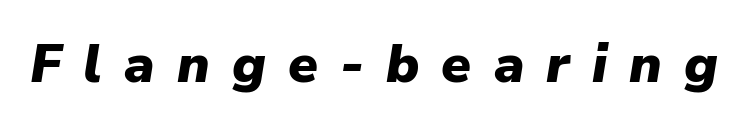
As a designer I'd log this as weight 700, bold. No word sits above an underline. The type is letterspaced generously, with wide tracking. Character widths vary here, with narrow letters taking less room than wide ones. The whole block is typeset with a tilt.
